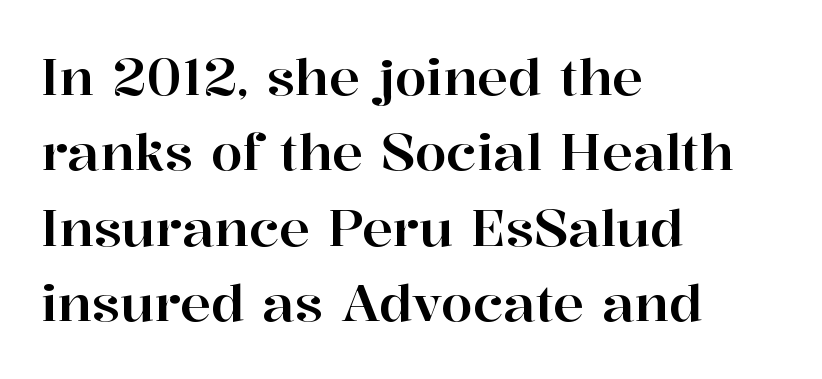
The image shows 51 px serif type, upright; set left-aligned, normal line spacing (1.48x), normal letter spacing, not underlined; high stroke contrast and a medium x-height.
